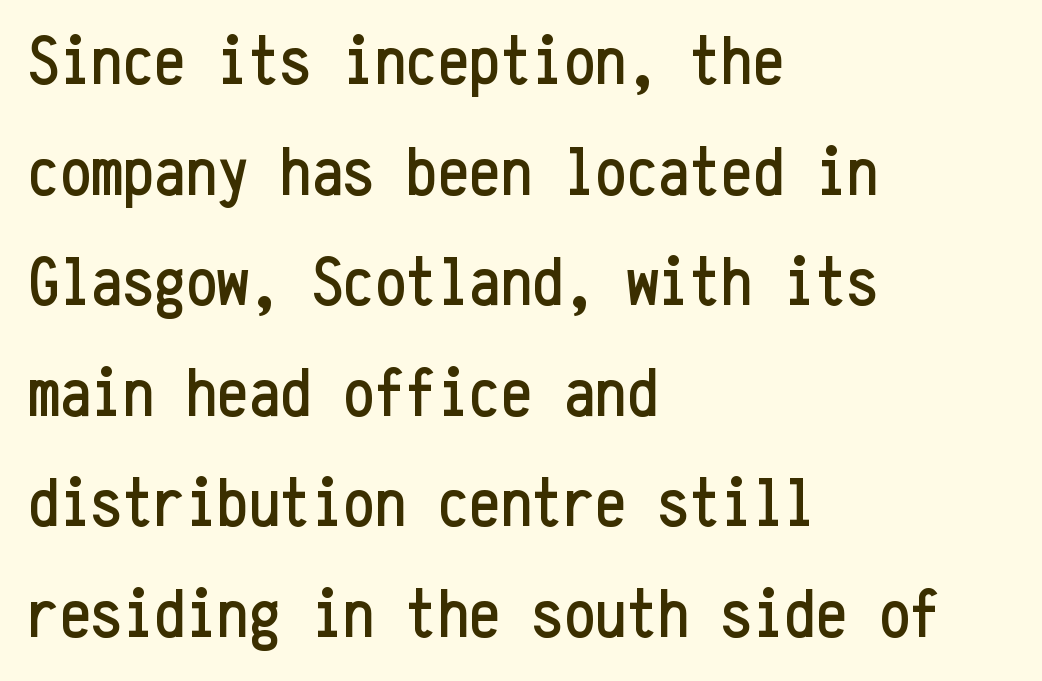
Each line starts at the same left margin while the right side varies. Vertically, the passage feels balanced, rows spaced as you'd expect. Serifs: no, the terminals of the letterforms are clean. Words appear dense and cohesive because spacing is normal.
